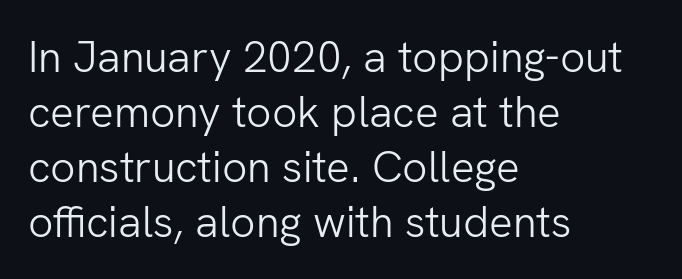
{"serif": "no", "italic": "no", "bold": "no", "weight": "light", "width": "normal", "stroke_contrast": "low", "x_height": "medium", "monospaced": "no", "underline": "no", "align": "left", "line_spacing": "normal", "line_spacing_ratio": 1.25, "letter_spacing": "normal", "letter_spacing_em": 0.0, "glyph_px": 44}
